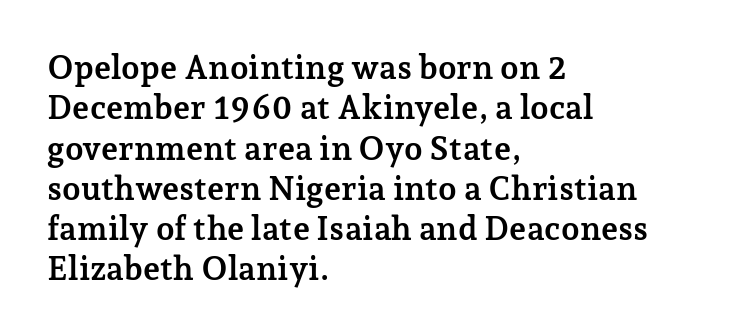
The image shows 33 px semibold serif type, upright; set left-aligned, line spacing 1.22x, normal letter spacing, not underlined; low stroke contrast and a medium x-height.
